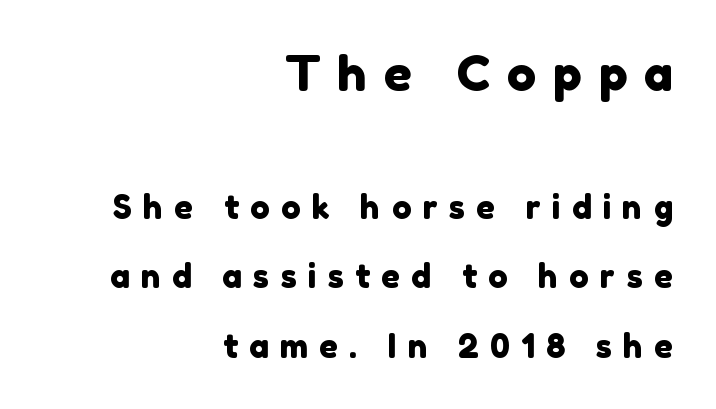
The passage shown is typed in a proportional face where columns would drift. What kind of face is this? One without serifs — a sans. The passage shown stacks its lines with a broad gap. A bare baseline throughout the passage. Visually, the top section dominates because its glyphs are scaled up. Line endings align vertically; line beginnings do not.
